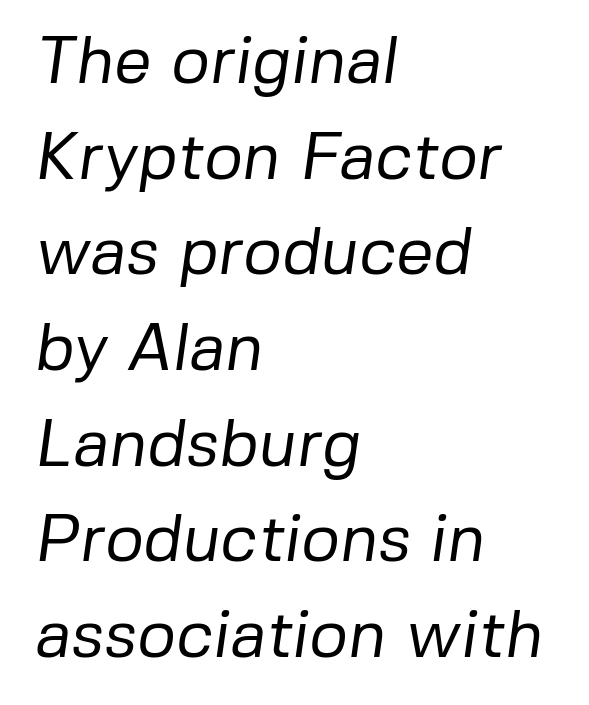
The image shows 66 px regular-weight sans-serif type; set left-aligned, normal line spacing (1.45x), normal letter spacing, not underlined; low stroke contrast and a medium x-height.
